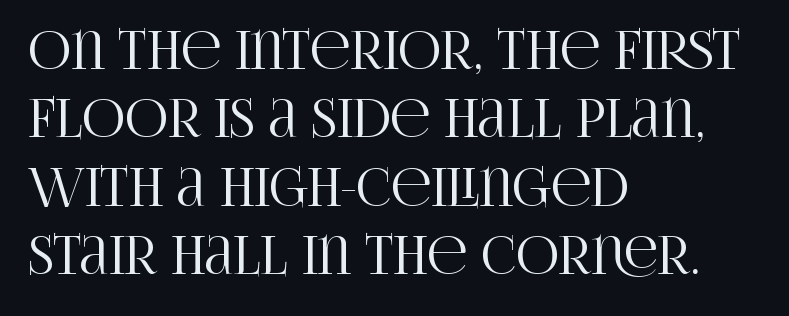
Q: Is the text italic (slanted)? A: No, it is upright.
Q: Is the typeface a serif or a sans-serif typeface? A: Serif.
Q: Is the text underlined? A: No.
Q: How is the paragraph aligned? A: Left-aligned.
Q: Is the spacing between letters normal or unusually wide? A: Normal.
Q: Is the spacing between lines tight, normal or loose? A: Normal.
Q: Width (condensed, normal, or wide)? A: Condensed.
Q: Stroke contrast? A: High.
Q: x-height? A: Large.
Q: Monospaced? A: No.
